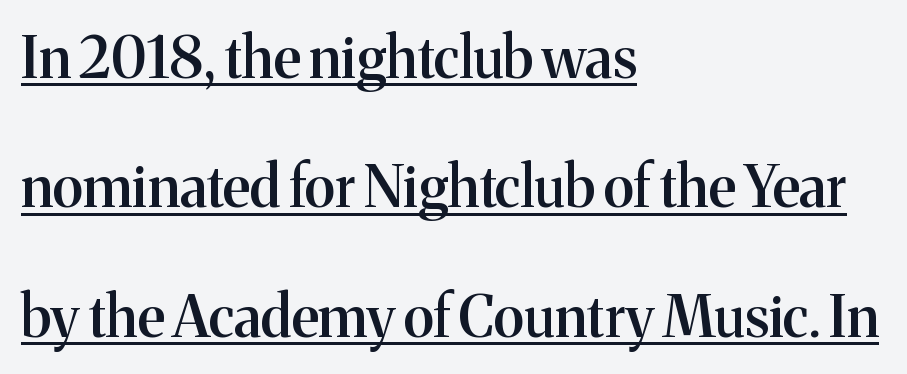
Q: Is the text bold? A: Semi-bold.
Q: Is the text italic (slanted)? A: No, it is upright.
Q: Is the typeface a serif or a sans-serif typeface? A: Serif.
Q: Is the text underlined? A: Yes.
Q: How is the paragraph aligned? A: Left-aligned.
Q: Is the spacing between letters normal or unusually wide? A: Normal.
Q: Is the spacing between lines tight, normal or loose? A: Loose.
Q: Width (condensed, normal, or wide)? A: Normal.
Q: Stroke contrast? A: Medium.
Q: x-height? A: Medium.
Q: Monospaced? A: No.
